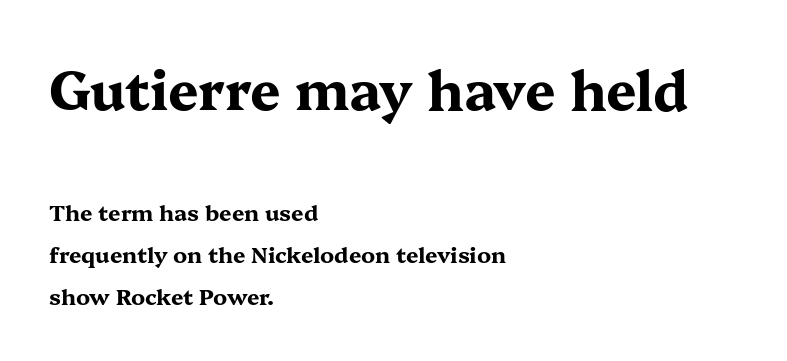
Scale decreases going downward across the two blocks. These lines are rendered in a variable-pitch font. Alignment: flush left. As a designer I'd log this as weight 700, bold. Font category for this specimen: serif. Unlike italic type, these characters show no tilt at all.
